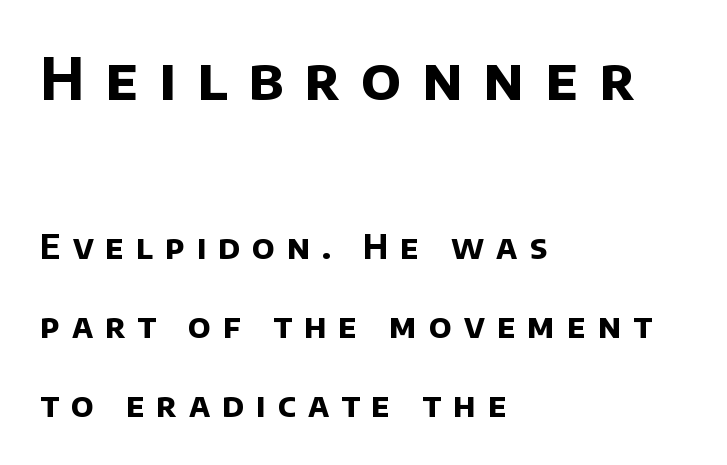
Glance below the letters and you will spot only blank space. Leading: increased. A typesetter would call this proportional, since set widths differ per character. The earlier block is typeset at a bigger size than the later block. Left-aligned paragraph, ragged on the right. This sample uses a sans-serif face.
